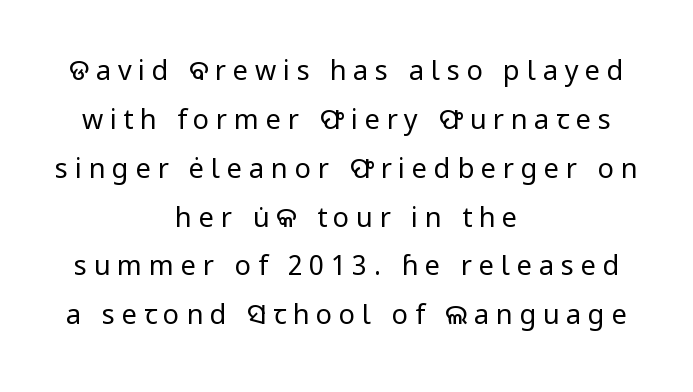
{"italic": "no", "bold": "no", "underline": "no", "align": "center", "line_spacing_ratio": 1.81, "letter_spacing": "wide", "letter_spacing_em": 0.25, "glyph_px": 27}
